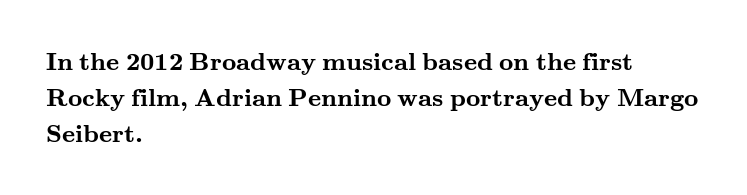
{"italic": "no", "bold": "yes", "underline": "no", "align": "left", "line_spacing": "normal", "line_spacing_ratio": 1.44, "letter_spacing": "normal", "letter_spacing_em": 0.0, "glyph_px": 25}
